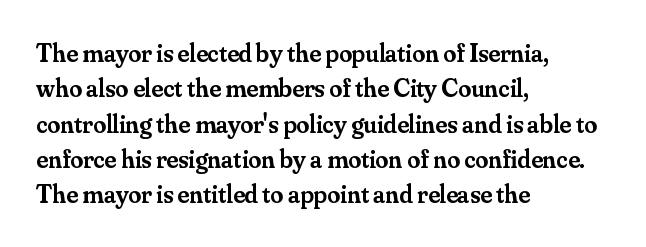
Q: Is the text bold? A: Semi-bold.
Q: Is the text italic (slanted)? A: No, it is upright.
Q: Is the text underlined? A: No.
Q: How is the paragraph aligned? A: Left-aligned.
Q: Is the spacing between letters normal or unusually wide? A: Normal.
Q: Is the spacing between lines tight, normal or loose? A: Normal.
